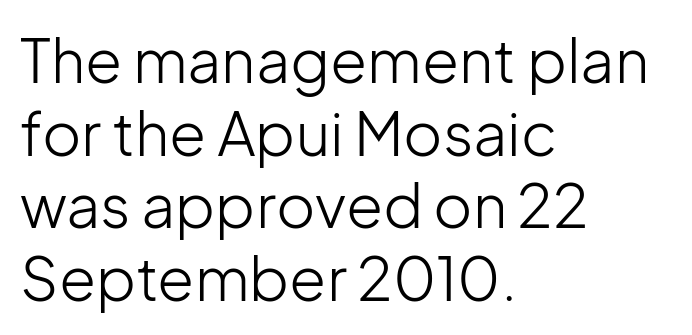
{"serif": "no", "italic": "no", "bold": "no", "weight": "light", "width": "normal", "stroke_contrast": "low", "x_height": "medium", "monospaced": "no", "underline": "no", "align": "left", "line_spacing_ratio": 1.21, "letter_spacing": "normal", "letter_spacing_em": 0.0, "glyph_px": 60}
